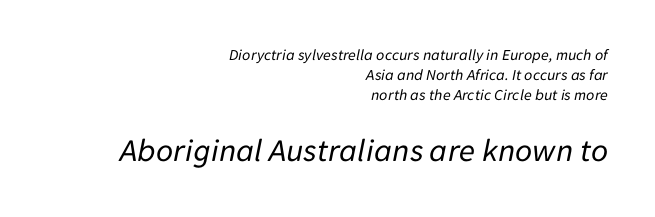
Q: Is the text bold? A: No.
Q: Is the text italic (slanted)? A: Yes, it leans right by about 11 degrees.
Q: Is the text underlined? A: No.
Q: How is the paragraph aligned? A: Right-aligned.
Q: Is the spacing between letters normal or unusually wide? A: Normal.
Q: Is the spacing between lines tight, normal or loose? A: Normal.
Q: Which block of text is set in a larger size, the first (top) or the second (bottom)? A: The second (bottom) one.
Q: Width (condensed, normal, or wide)? A: Normal.
Q: Stroke contrast? A: Low.
Q: x-height? A: Medium.
Q: Monospaced? A: No.
